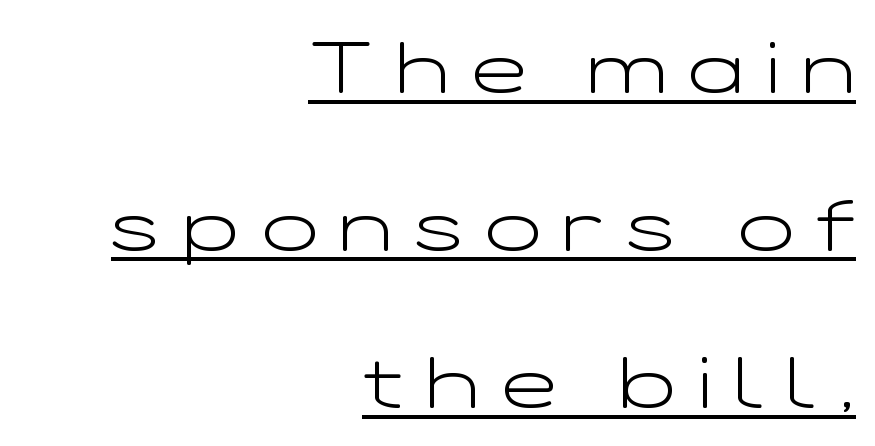
The image shows 73 px light, wide sans-serif type, upright; set right-aligned, loose line spacing (2.16x), unusually wide letter spacing (+0.31 em), underlined; low stroke contrast and a medium x-height.
